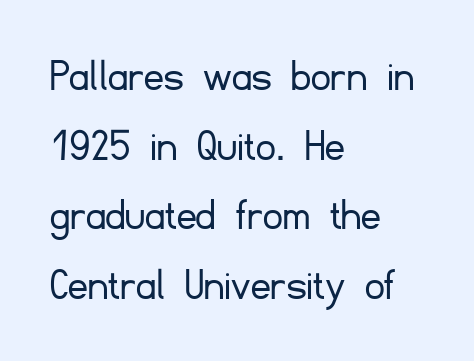
The image shows 48 px light sans-serif type, upright; set left-aligned, normal line spacing (1.45x), normal letter spacing, not underlined; low stroke contrast and a small x-height.
